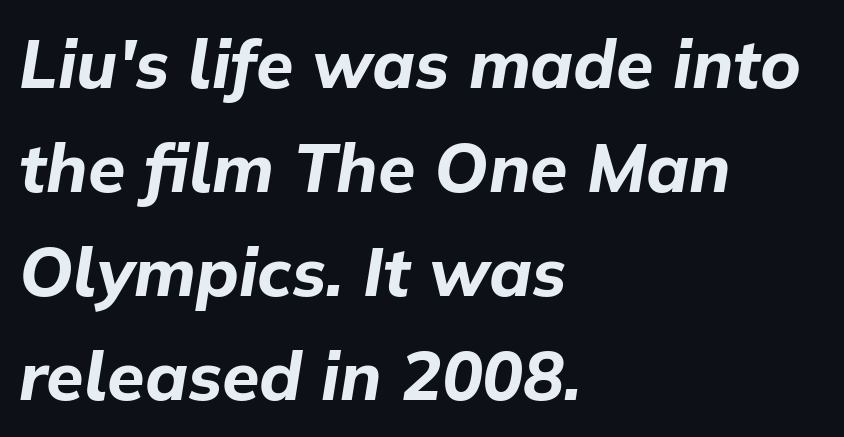
There is no visible air inserted between adjacent glyphs. The foot of each line stays bare and open. Where is the straight margin? On the left. Compared with an ordinary text face, these strokes are far heavier — a full bold.
